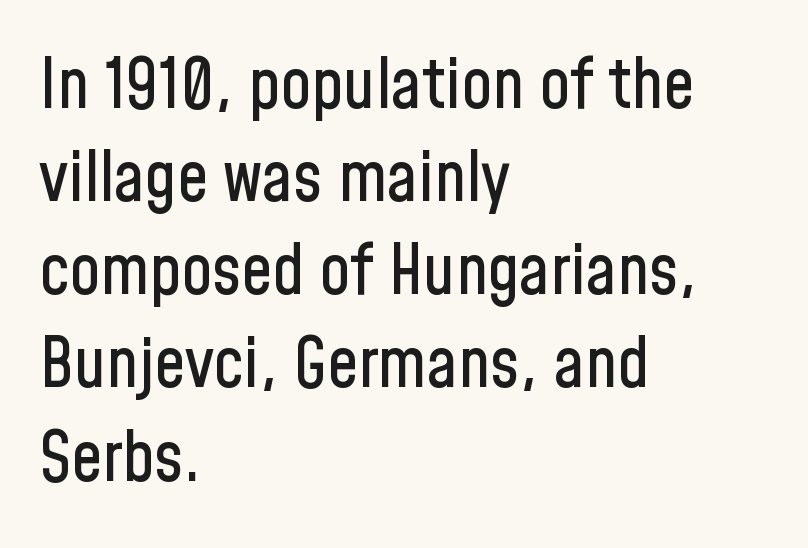
Q: Is the text italic (slanted)? A: No, it is upright.
Q: Is the typeface a serif or a sans-serif typeface? A: Sans-serif.
Q: Is the text underlined? A: No.
Q: How is the paragraph aligned? A: Left-aligned.
Q: Is the spacing between letters normal or unusually wide? A: Normal.
Q: Is the spacing between lines tight, normal or loose? A: Normal.
Q: Width (condensed, normal, or wide)? A: Condensed.
Q: Stroke contrast? A: Low.
Q: x-height? A: Medium.
Q: Monospaced? A: No.
